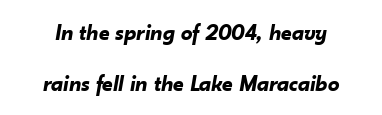
Q: Is the text bold? A: Yes.
Q: Is the text italic (slanted)? A: Yes, it leans right by about 10 degrees.
Q: Is the text underlined? A: No.
Q: Is the spacing between letters normal or unusually wide? A: Normal.
Q: Is the spacing between lines tight, normal or loose? A: Loose.
